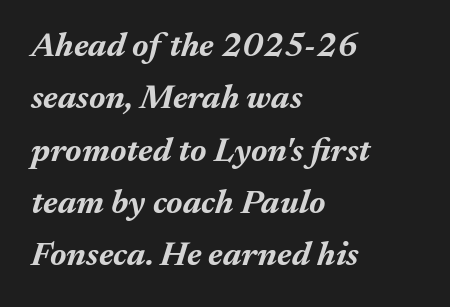
The image shows 34 px bold type, italic (leaning right); set left-aligned, normal line spacing (1.54x), normal letter spacing, not underlined; medium stroke contrast and a medium x-height.
